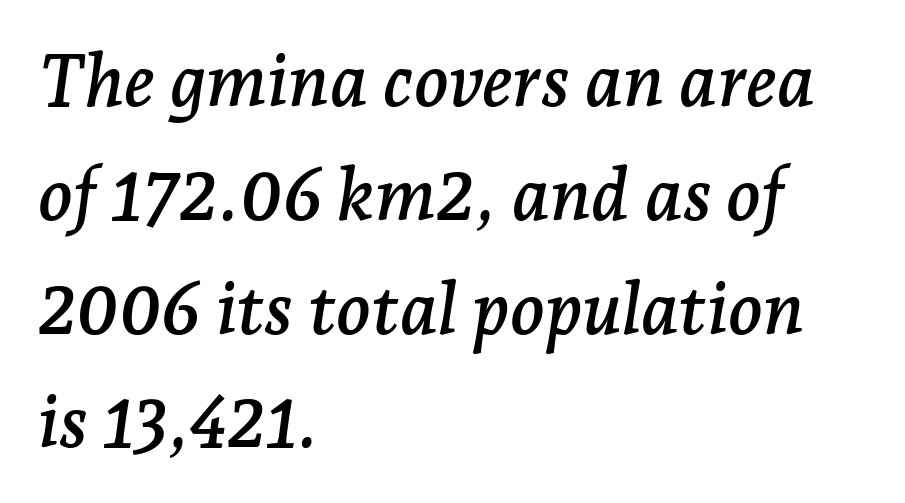
{"serif": "yes", "italic": "yes", "lean": "right", "slant_degrees": 7, "width": "normal", "stroke_contrast": "low", "x_height": "medium", "monospaced": "no", "underline": "no", "align": "left", "line_spacing": "normal", "line_spacing_ratio": 1.58, "letter_spacing": "normal", "letter_spacing_em": 0.0, "glyph_px": 72}
